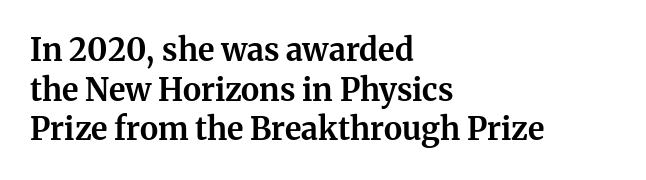
{"serif": "yes", "italic": "no", "bold": "yes", "weight": "bold", "width": "normal", "stroke_contrast": "medium", "x_height": "medium", "monospaced": "no", "underline": "no", "align": "left", "line_spacing": "normal", "line_spacing_ratio": 1.28, "letter_spacing": "normal", "letter_spacing_em": 0.0, "glyph_px": 31}
